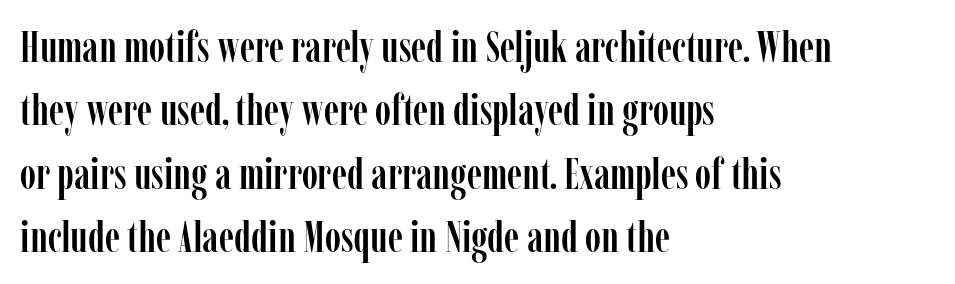
{"serif": "yes", "italic": "no", "width": "condensed", "stroke_contrast": "low", "x_height": "medium", "monospaced": "no", "underline": "no", "align": "left", "line_spacing": "normal", "line_spacing_ratio": 1.44, "letter_spacing": "normal", "letter_spacing_em": 0.0, "glyph_px": 44}
